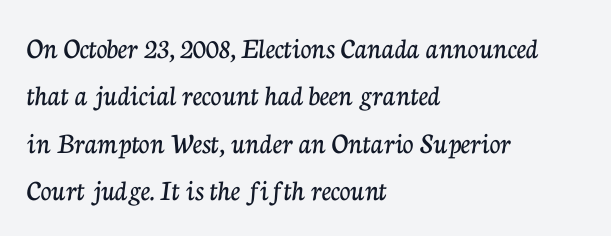
Q: Is the text italic (slanted)? A: Yes.
Q: Is the typeface a serif or a sans-serif typeface? A: Serif.
Q: Is the text underlined? A: No.
Q: How is the paragraph aligned? A: Left-aligned.
Q: Is the spacing between letters normal or unusually wide? A: Normal.
Q: Is the spacing between lines tight, normal or loose? A: Normal.
Q: Width (condensed, normal, or wide)? A: Normal.
Q: Stroke contrast? A: Low.
Q: x-height? A: Medium.
Q: Monospaced? A: No.
